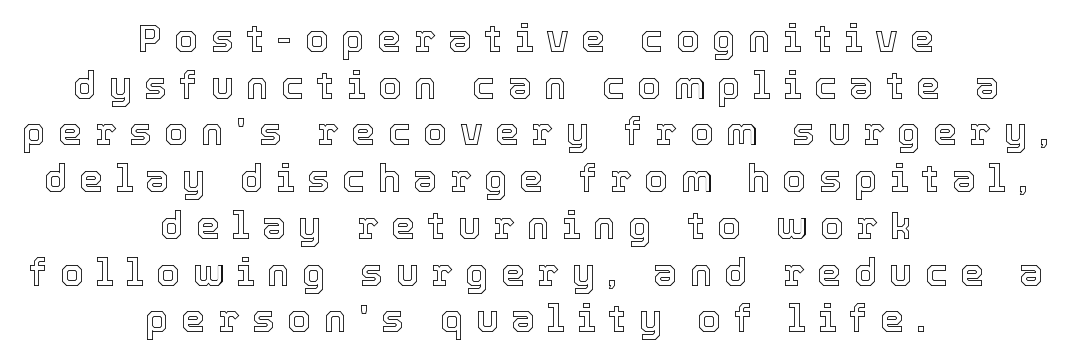
The image shows 38 px text type, upright; set centered, line spacing 1.23x, unusually wide letter spacing (+0.33 em), not underlined; a medium x-height.
